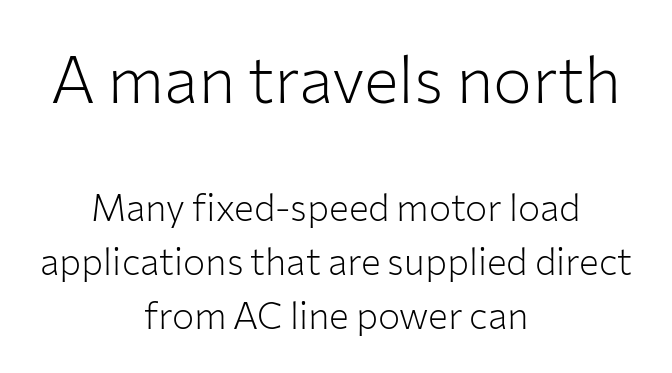
The image shows 65 px light sans-serif type, upright; set centered, normal line spacing (1.46x), normal letter spacing, not underlined; the first (top) block is 1.76x larger; low stroke contrast and a medium x-height.
